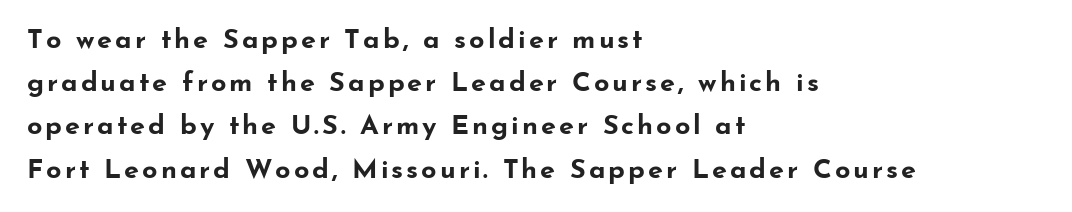
Q: Is the text bold? A: Yes.
Q: Is the text italic (slanted)? A: No, it is upright.
Q: Is the text underlined? A: No.
Q: How is the paragraph aligned? A: Left-aligned.
Q: Is the spacing between lines tight, normal or loose? A: Normal.
